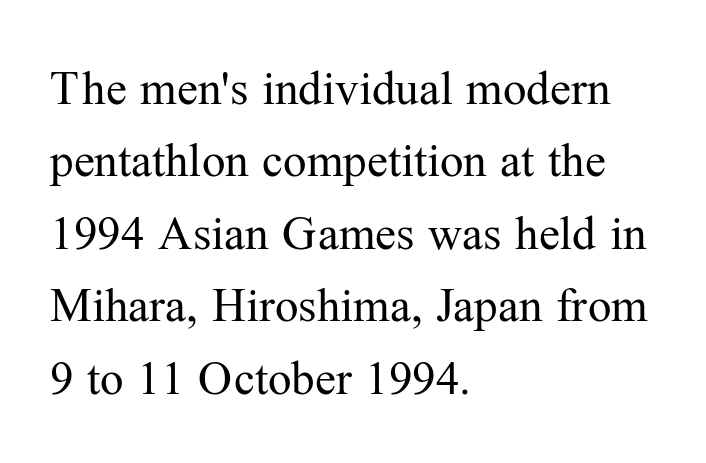
{"serif": "yes", "italic": "no", "bold": "no", "weight": "regular", "width": "normal", "stroke_contrast": "medium", "x_height": "medium", "monospaced": "no", "underline": "no", "align": "left", "line_spacing": "normal", "line_spacing_ratio": 1.54, "letter_spacing": "normal", "letter_spacing_em": 0.0, "glyph_px": 47}
